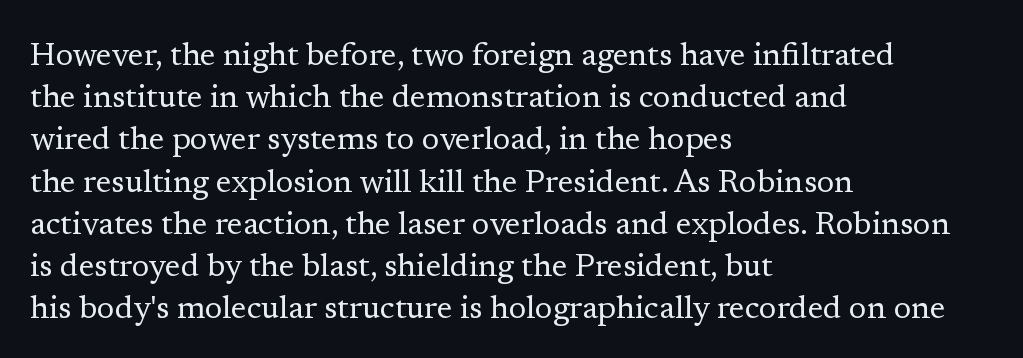
The image shows 32 px regular-weight serif type, upright; set left-aligned, normal line spacing (1.32x), normal letter spacing, not underlined; low stroke contrast and a medium x-height.
